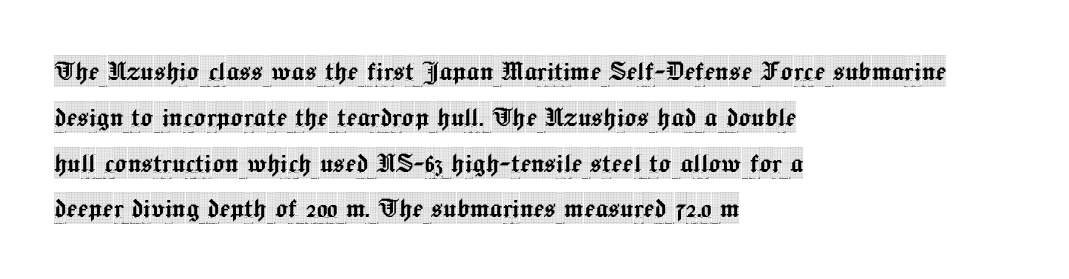
The image shows 32 px condensed serif type, upright; set left-aligned, normal line spacing (1.43x), normal letter spacing, not underlined; a large x-height.
